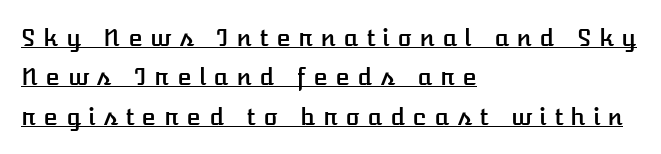
Q: Is the text italic (slanted)? A: No, it is upright.
Q: Is the text underlined? A: Yes.
Q: How is the paragraph aligned? A: Left-aligned.
Q: Is the spacing between letters normal or unusually wide? A: Unusually wide.
Q: Is the spacing between lines tight, normal or loose? A: Normal.
